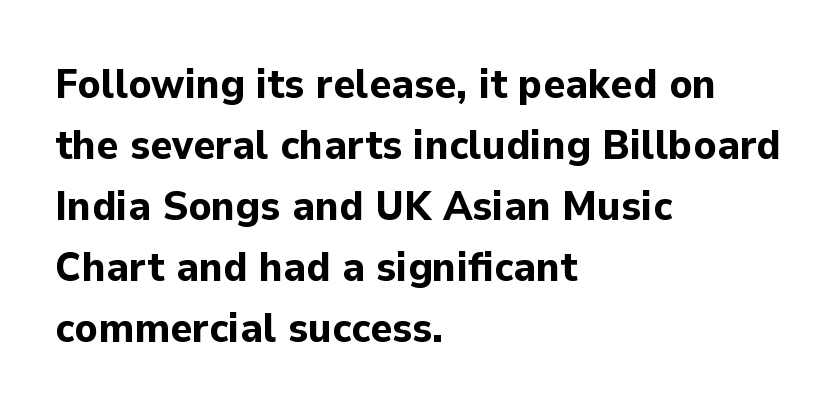
The image shows 42 px bold sans-serif type, upright; set left-aligned, normal line spacing (1.45x), normal letter spacing, not underlined; low stroke contrast and a medium x-height.
